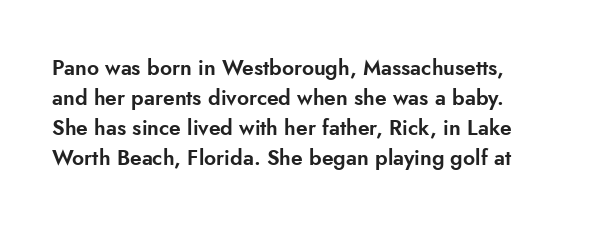
{"italic": "no", "underline": "no", "line_spacing": "normal", "line_spacing_ratio": 1.43, "letter_spacing": "normal", "letter_spacing_em": 0.0, "glyph_px": 21}
